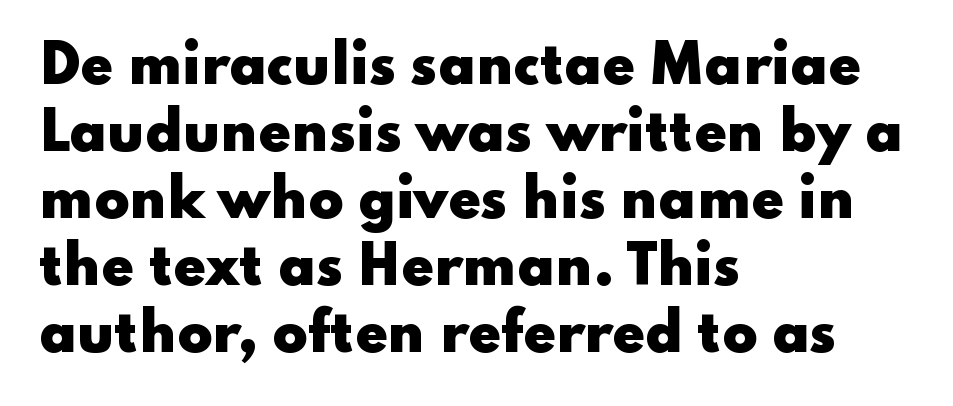
Spacing verdict: proportional, widths tailored to each character. The rendering anchors every line to the left-hand side. The letters carry no serifs — their stems end cleanly without finishing strokes. As a designer I'd log this as weight 700, bold. Honestly, the row spacing looks completely unremarkable. The type is set solid horizontally, with unmodified tracking.
